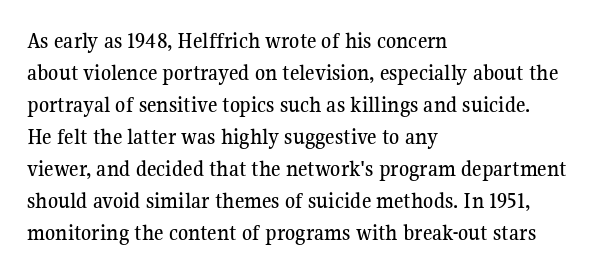
These lines are set flush left with a ragged right edge. Nope, not italic — everything's standing straight. Observe the ordinary spacing: letters are neighbours, not strangers. Vertically, the passage feels balanced, rows spaced as you'd expect. Has an underline been added? It has not.
